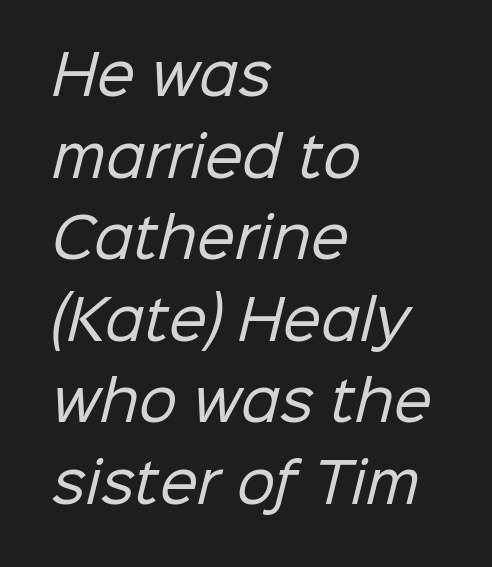
The image shows 54 px regular-weight sans-serif type; set left-aligned, normal line spacing (1.51x), normal letter spacing, not underlined; low stroke contrast and a medium x-height.
